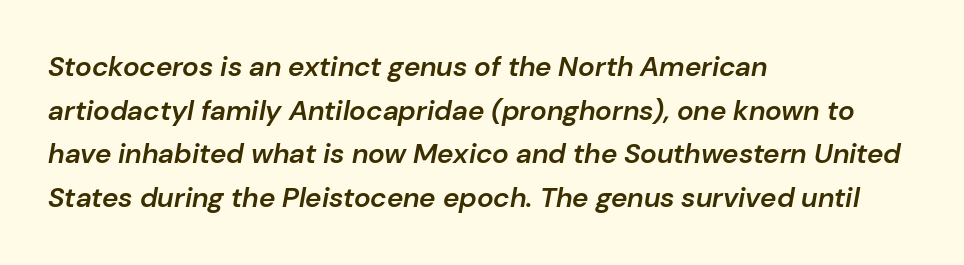
Reading down the block, your eye returns to a fixed left position each line. The face used here is rendered with its standard letterfit. Typographic density is moderately raised because the face is semibold. Only glyphs here, with clear space below each row. Does the lettering tilt? It does — this is italic.
